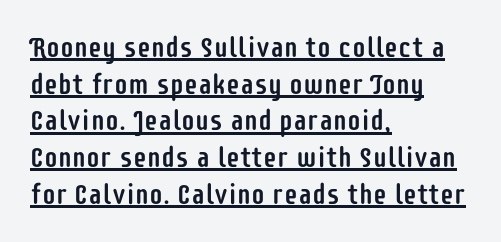
Underlined type. The rendering uses natural spacing where letterforms have individual widths. Summary of vertical rhythm: regular, with standard interline spacing. All the whitespace from short lines collects on the right.
